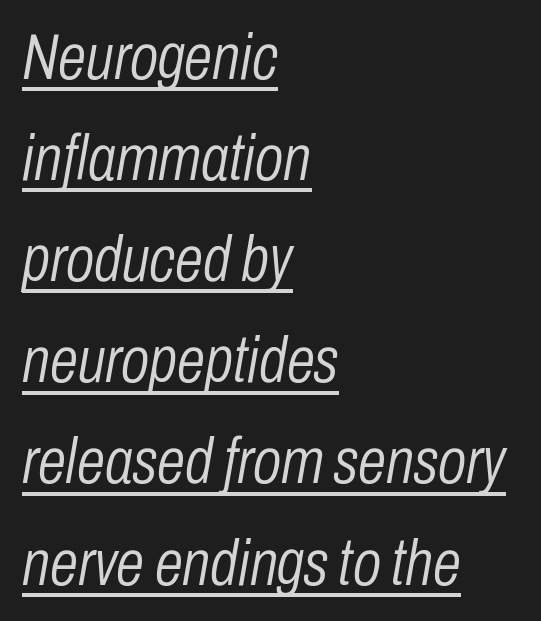
The image shows 64 px light, condensed type, italic (leaning right); set left-aligned, normal line spacing (1.58x), normal letter spacing, underlined; low stroke contrast and a medium x-height.
